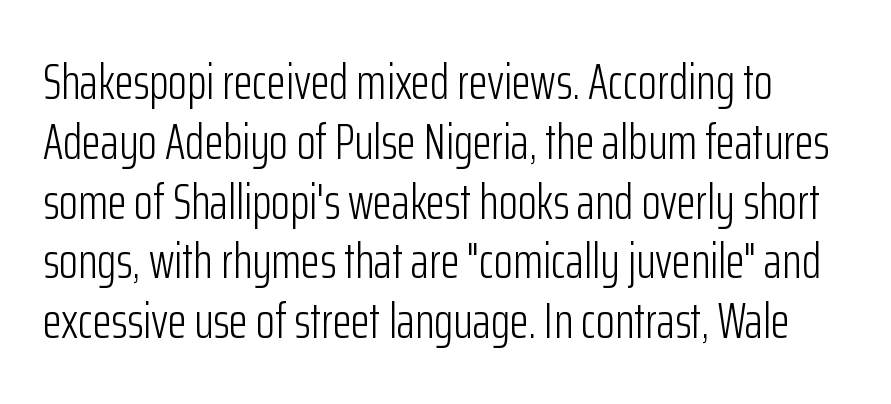
{"serif": "no", "italic": "no", "bold": "no", "weight": "light", "width": "condensed", "stroke_contrast": "low", "x_height": "medium", "monospaced": "no", "underline": "no", "line_spacing_ratio": 1.22, "letter_spacing": "normal", "letter_spacing_em": 0.0, "glyph_px": 49}
